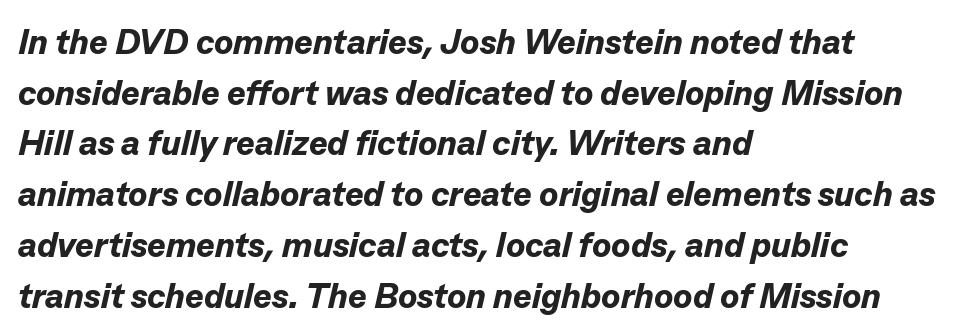
The image shows 35 px bold type, italic (leaning right); set left-aligned, normal line spacing (1.45x), normal letter spacing, not underlined; low stroke contrast and a medium x-height.
